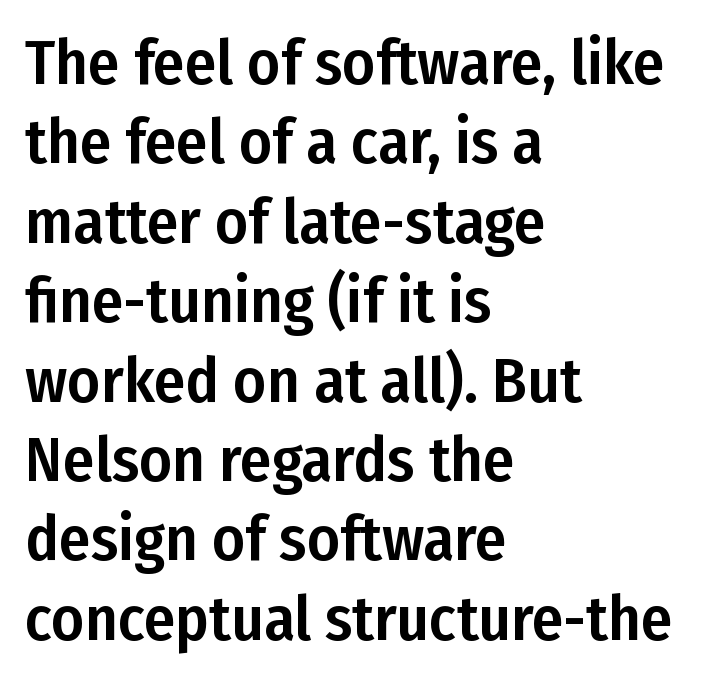
This is roman type, the default non-slanted kind. Varying glyph widths throughout — classic text-font behaviour. The letters carry no serifs — their stems end cleanly without finishing strokes. Words appear dense and cohesive because spacing is normal. The typesetter chose a ragged-right arrangement here. Underline: absent.
